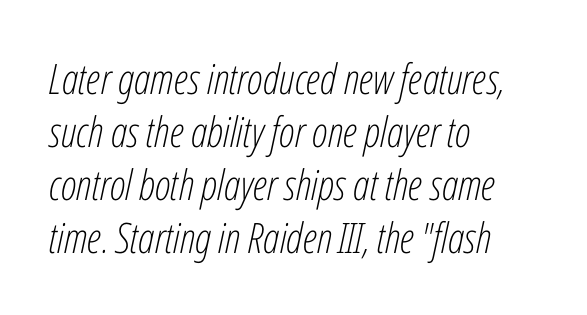
A normal amount of white space separates one row of letters from the next. Notice how the stems are inclined rather than vertical — that's the hallmark of italics. Compared with a centered layout, this one pins lines to the left instead. The letters look calm and open, with moderate or lighter stems. The rendering uses natural spacing where letterforms have individual widths.
